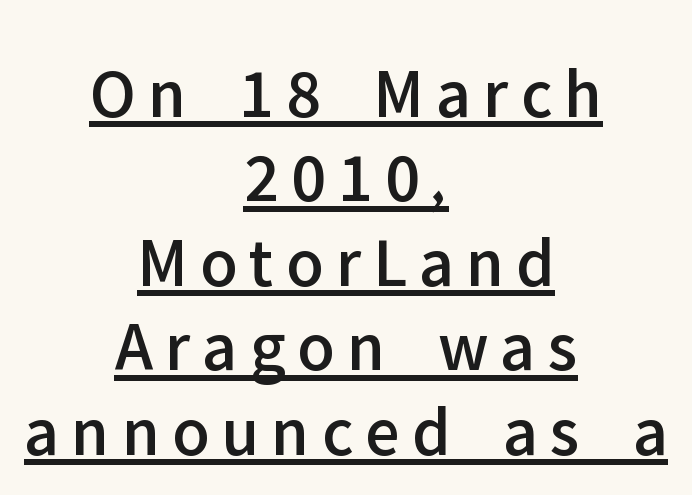
{"serif": "no", "italic": "no", "width": "normal", "stroke_contrast": "low", "x_height": "medium", "monospaced": "no", "underline": "yes", "align": "center", "line_spacing_ratio": 1.19, "glyph_px": 71}
